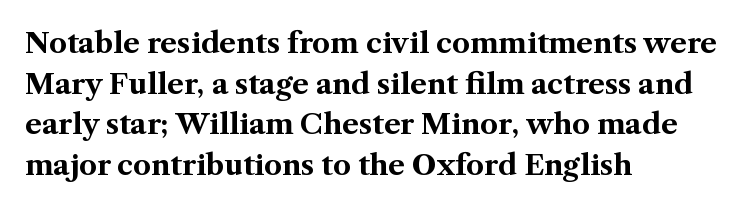
The paragraph shown leans on its left margin. Rule under the text: the space is simply empty. Designer's note — italics off, roman on. The face used here is rendered with its standard letterfit. The rendering uses natural spacing where letterforms have individual widths.
